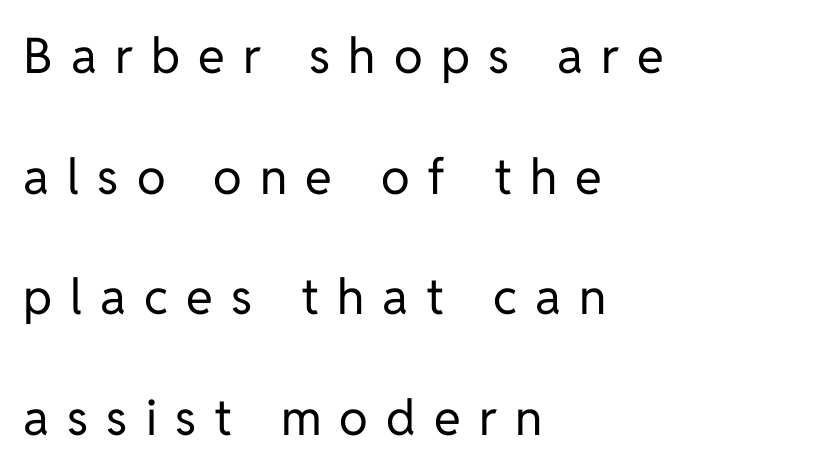
{"serif": "no", "italic": "no", "bold": "no", "weight": "regular", "width": "normal", "stroke_contrast": "low", "x_height": "medium", "monospaced": "no", "underline": "no", "align": "left", "line_spacing": "loose", "line_spacing_ratio": 2.46, "letter_spacing": "wide", "letter_spacing_em": 0.37, "glyph_px": 49}
